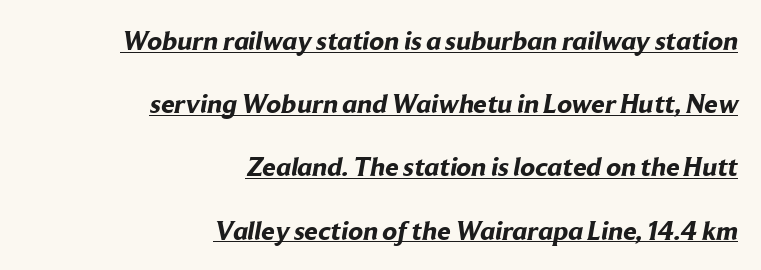
The image shows 27 px bold type; set right-aligned, loose line spacing (2.34x), normal letter spacing, underlined.
